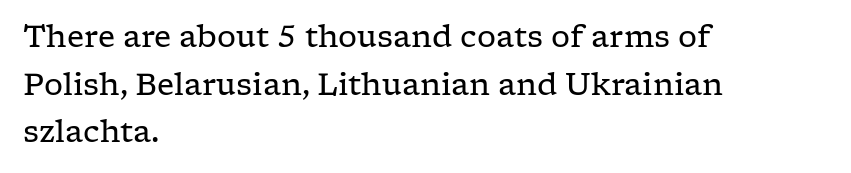
The image shows 30 px regular-weight, wide serif type, upright; set left-aligned, normal line spacing (1.59x), normal letter spacing, not underlined; low stroke contrast and a medium x-height.
